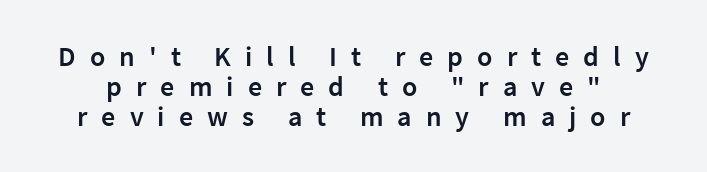
{"serif": "no", "italic": "no", "bold": "semi", "weight": "semibold", "width": "normal", "stroke_contrast": "low", "x_height": "medium", "monospaced": "no", "underline": "no", "line_spacing": "tight", "line_spacing_ratio": 1.07, "letter_spacing": "wide", "letter_spacing_em": 0.5, "glyph_px": 28}
